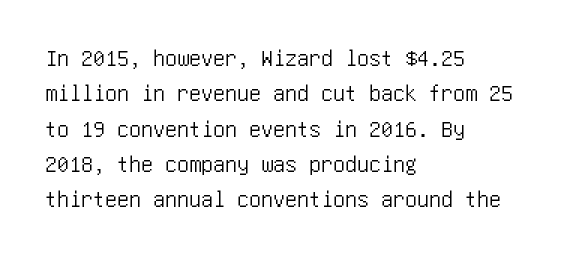
The image shows 24 px text type, upright; set left-aligned, normal line spacing (1.47x), normal letter spacing, not underlined.
